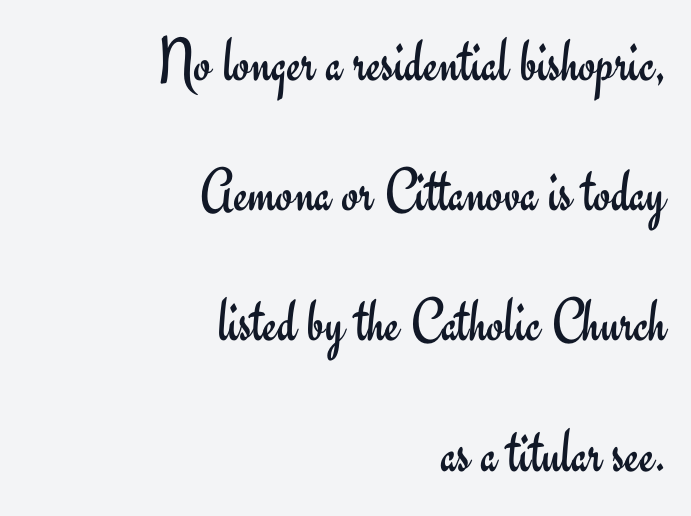
Q: Is the text bold? A: No.
Q: Is the text italic (slanted)? A: Yes.
Q: Is the typeface a serif or a sans-serif typeface? A: Sans-serif.
Q: Is the text underlined? A: No.
Q: How is the paragraph aligned? A: Right-aligned.
Q: Is the spacing between letters normal or unusually wide? A: Normal.
Q: Is the spacing between lines tight, normal or loose? A: Loose.
Q: Width (condensed, normal, or wide)? A: Normal.
Q: Stroke contrast? A: Low.
Q: x-height? A: Small.
Q: Monospaced? A: No.
